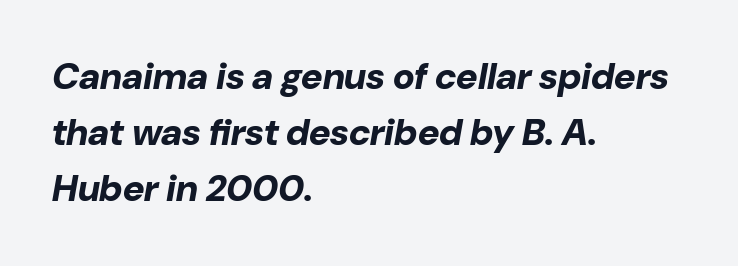
The image shows 37 px bold type, italic (leaning right); set left-aligned, normal line spacing (1.52x), normal letter spacing, not underlined; low stroke contrast and a medium x-height.
